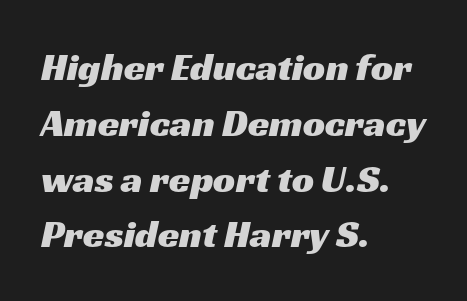
The image shows 39 px wide sans-serif type; set left-aligned, normal line spacing (1.43x), normal letter spacing, not underlined; medium stroke contrast and a medium x-height.
